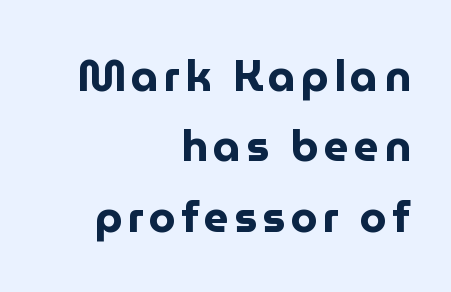
Q: Is the text bold? A: Yes.
Q: Is the text italic (slanted)? A: No, it is upright.
Q: Is the typeface a serif or a sans-serif typeface? A: Sans-serif.
Q: Is the text underlined? A: No.
Q: How is the paragraph aligned? A: Right-aligned.
Q: Is the spacing between lines tight, normal or loose? A: Normal.
Q: Width (condensed, normal, or wide)? A: Normal.
Q: Stroke contrast? A: Low.
Q: x-height? A: Medium.
Q: Monospaced? A: No.
